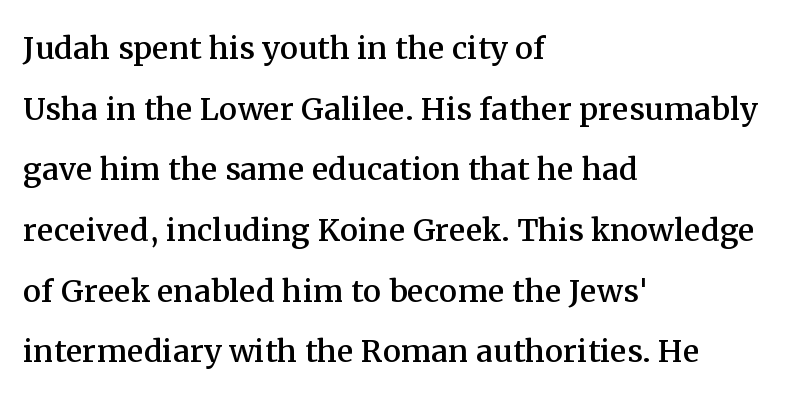
{"serif": "yes", "italic": "no", "width": "normal", "stroke_contrast": "medium", "x_height": "medium", "monospaced": "no", "underline": "no", "align": "left", "line_spacing": "normal", "line_spacing_ratio": 1.48, "letter_spacing": "normal", "letter_spacing_em": 0.0, "glyph_px": 41}
